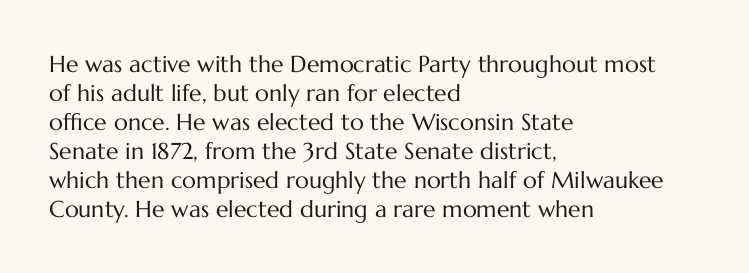
Q: Is the text bold? A: No.
Q: Is the text italic (slanted)? A: No, it is upright.
Q: Is the text underlined? A: No.
Q: How is the paragraph aligned? A: Left-aligned.
Q: Is the spacing between letters normal or unusually wide? A: Normal.
Q: Is the spacing between lines tight, normal or loose? A: Normal.
